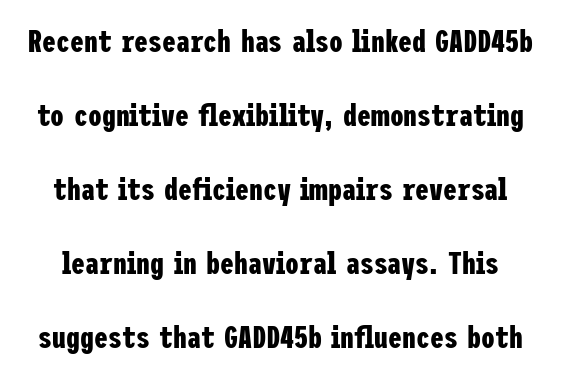
The image shows 31 px bold, condensed sans-serif type, upright; set loose line spacing (2.39x), normal letter spacing, not underlined; low stroke contrast and a medium x-height.
